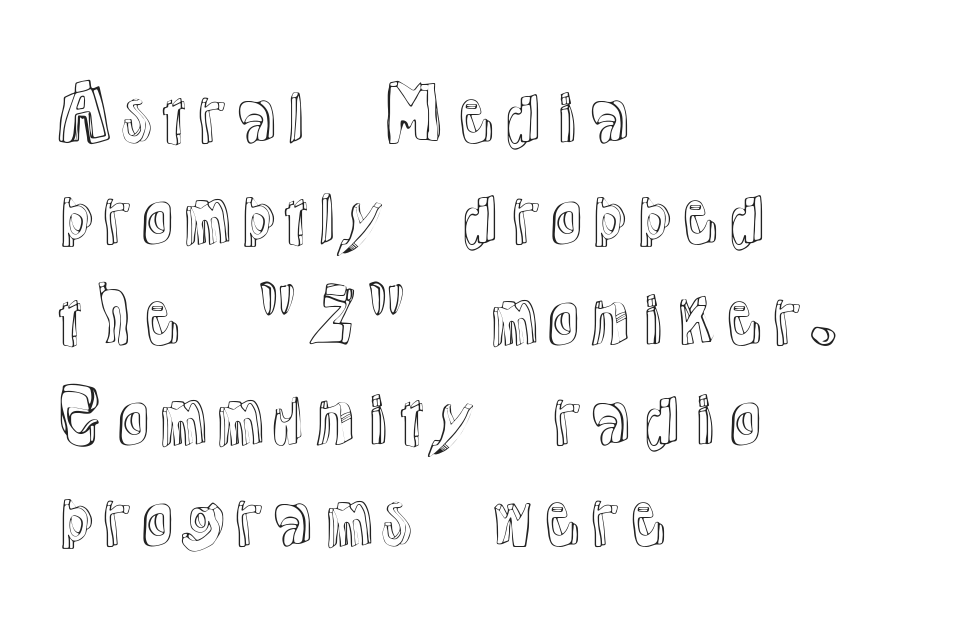
The image shows 71 px text type, upright; set left-aligned, normal line spacing (1.42x), normal letter spacing, not underlined; a medium x-height.
